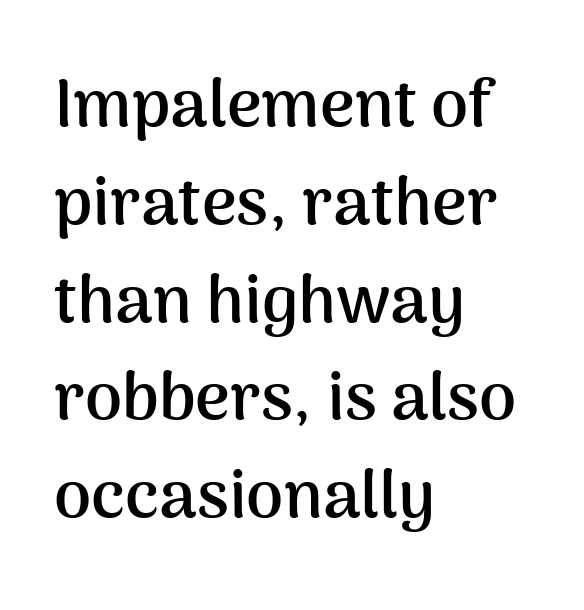
Every character sits straight up, as roman type does. Just letters on the line, the space beneath them empty. These lines stack with their left ends in a neat column. Each letter keeps its own natural width here, so spacing adapts to shape. A typesetter would label this face a sans.
